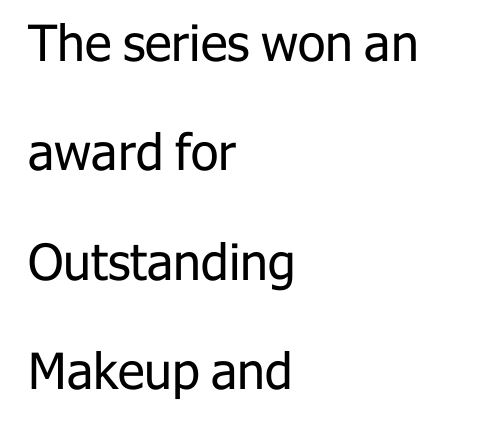
Q: Is the text bold? A: No.
Q: Is the text italic (slanted)? A: No, it is upright.
Q: Is the typeface a serif or a sans-serif typeface? A: Sans-serif.
Q: Is the text underlined? A: No.
Q: How is the paragraph aligned? A: Left-aligned.
Q: Is the spacing between letters normal or unusually wide? A: Normal.
Q: Is the spacing between lines tight, normal or loose? A: Loose.
Q: Width (condensed, normal, or wide)? A: Normal.
Q: Stroke contrast? A: Low.
Q: x-height? A: Medium.
Q: Monospaced? A: No.
